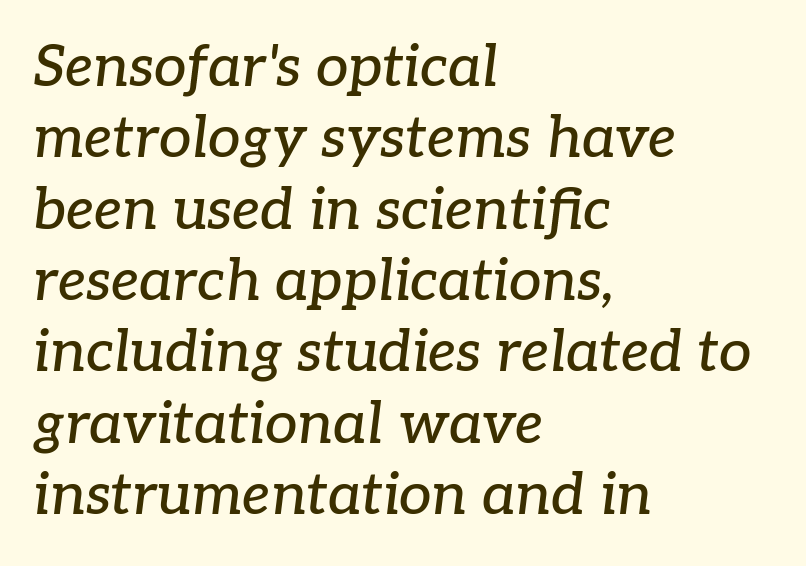
Q: Is the text italic (slanted)? A: Yes, it leans right by about 7 degrees.
Q: Is the typeface a serif or a sans-serif typeface? A: Serif.
Q: Is the text underlined? A: No.
Q: How is the paragraph aligned? A: Left-aligned.
Q: Is the spacing between letters normal or unusually wide? A: Normal.
Q: Width (condensed, normal, or wide)? A: Normal.
Q: Stroke contrast? A: Low.
Q: x-height? A: Medium.
Q: Monospaced? A: No.
